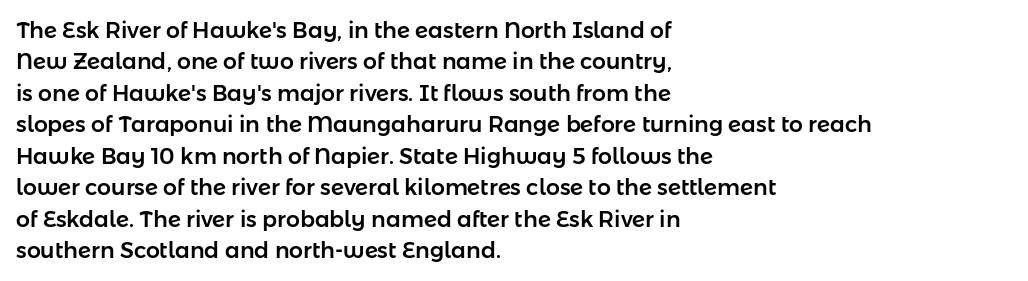
Quick note: underline off. Interline gaps are of average width in this sample. Notice how the stems are strictly vertical — no italics here. How are the letters spaced? Ordinarily, with no added tracking. The lines are quadded left.
